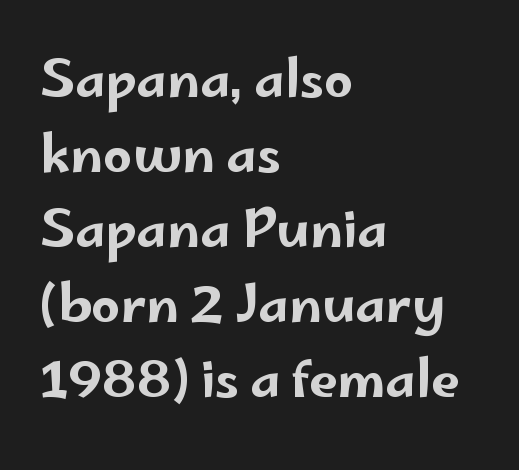
Ascenders rise straight up at ninety degrees. The foot of each line stays bare and open. This rendering employs a face without finishing strokes, i.e., a sans-serif. A typesetter would call this zero additional tracking. Here the designer chose a conventional face with non-uniform glyph widths.
